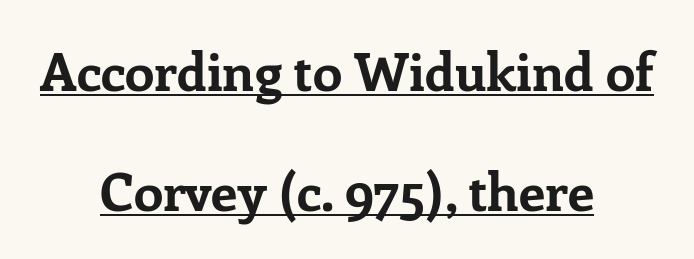
The image shows 53 px bold serif type, upright; set centered, loose line spacing (2.27x), normal letter spacing, underlined; low stroke contrast and a medium x-height.
